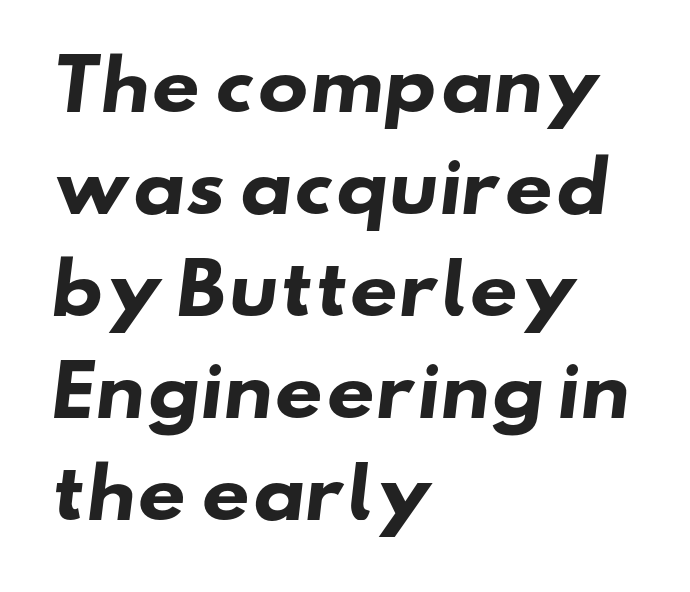
Q: Is the text bold? A: Yes.
Q: Is the typeface a serif or a sans-serif typeface? A: Sans-serif.
Q: Is the text underlined? A: No.
Q: How is the paragraph aligned? A: Left-aligned.
Q: Is the spacing between letters normal or unusually wide? A: Normal.
Q: Is the spacing between lines tight, normal or loose? A: Normal.
Q: Width (condensed, normal, or wide)? A: Wide.
Q: Stroke contrast? A: Low.
Q: x-height? A: Small.
Q: Monospaced? A: No.
